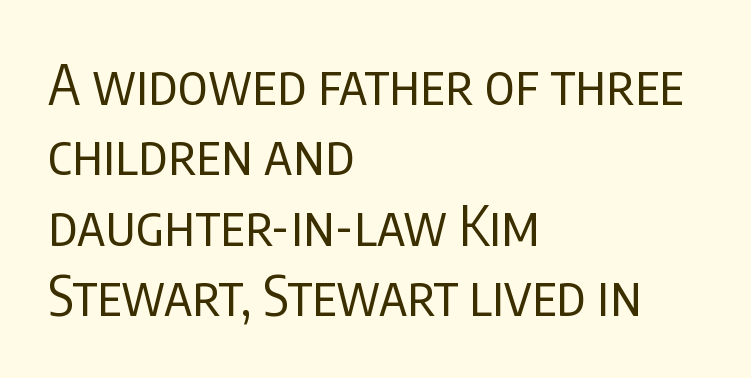
The image shows 55 px regular-weight, condensed sans-serif type, upright; set left-aligned, normal line spacing (1.28x), normal letter spacing, not underlined; low stroke contrast and a large x-height.
